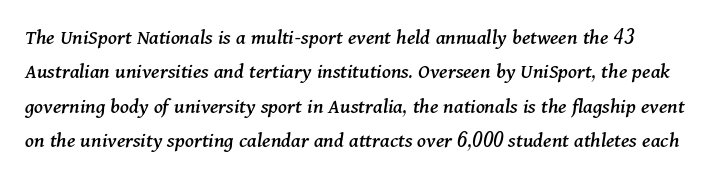
{"italic": "yes", "lean": "right", "slant_degrees": 11, "underline": "no", "line_spacing": "normal", "line_spacing_ratio": 1.56, "letter_spacing": "normal", "letter_spacing_em": 0.0, "glyph_px": 22}
